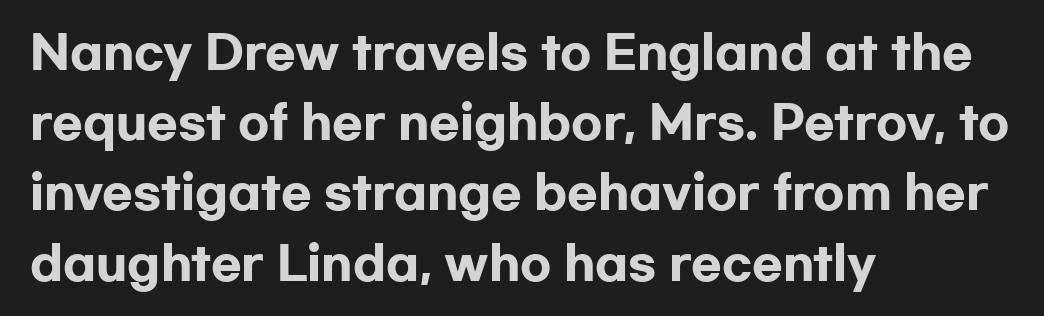
Q: Is the text bold? A: Yes.
Q: Is the text italic (slanted)? A: No, it is upright.
Q: Is the typeface a serif or a sans-serif typeface? A: Sans-serif.
Q: Is the text underlined? A: No.
Q: How is the paragraph aligned? A: Left-aligned.
Q: Is the spacing between letters normal or unusually wide? A: Normal.
Q: Is the spacing between lines tight, normal or loose? A: Normal.
Q: Width (condensed, normal, or wide)? A: Wide.
Q: Stroke contrast? A: Low.
Q: x-height? A: Medium.
Q: Monospaced? A: No.
